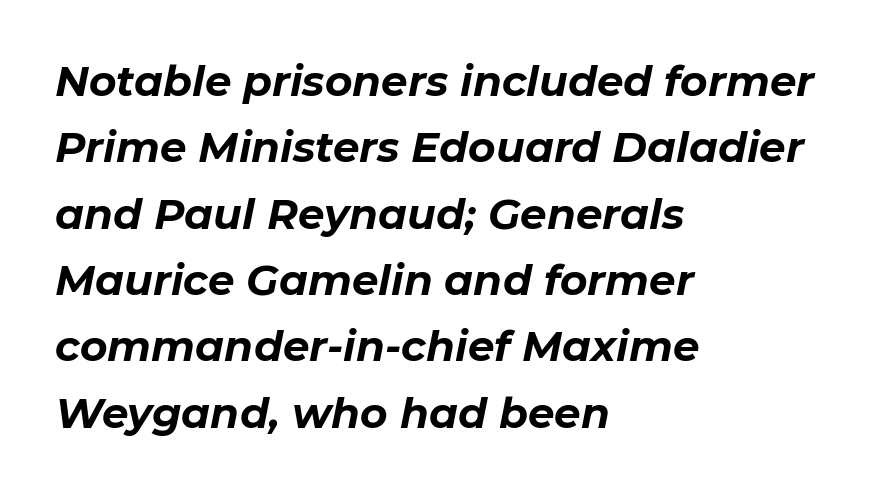
{"italic": "yes", "lean": "right", "slant_degrees": 11, "bold": "yes", "weight": "bold", "width": "normal", "stroke_contrast": "low", "x_height": "medium", "monospaced": "no", "underline": "no", "align": "left", "line_spacing": "normal", "line_spacing_ratio": 1.58, "letter_spacing": "normal", "letter_spacing_em": 0.0, "glyph_px": 42}
